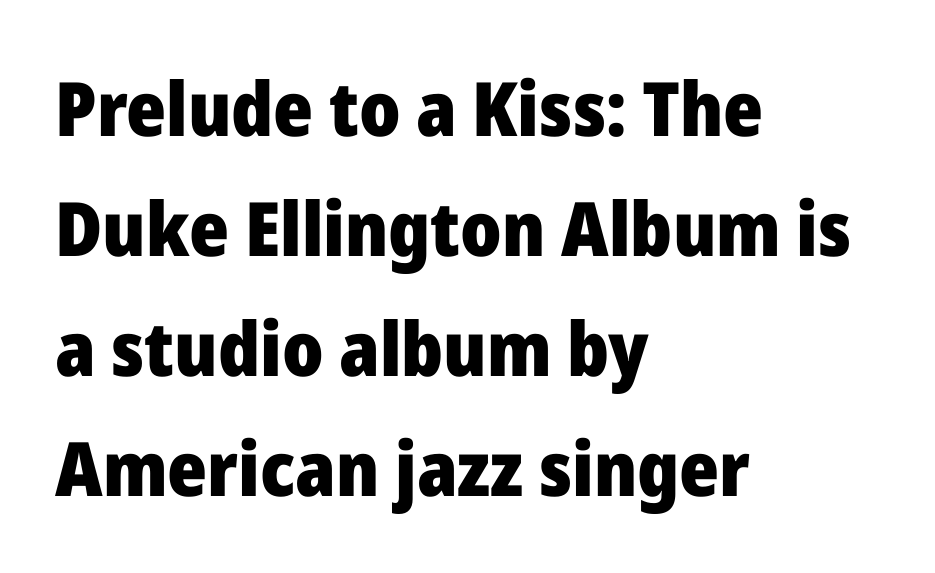
{"serif": "no", "italic": "no", "bold": "yes", "weight": "heavy", "width": "normal", "stroke_contrast": "low", "x_height": "medium", "monospaced": "no", "underline": "no", "align": "left", "line_spacing": "normal", "line_spacing_ratio": 1.6, "letter_spacing": "normal", "letter_spacing_em": 0.0, "glyph_px": 75}
